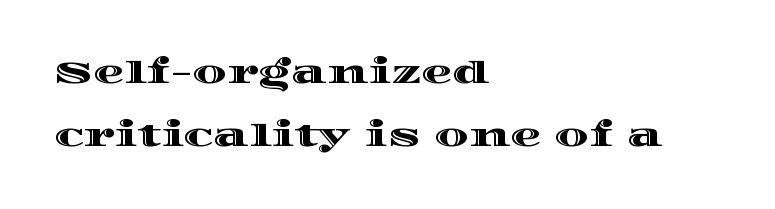
Spacing verdict: proportional, widths tailored to each character. All the whitespace from short lines collects on the right. Nobody drew a line under any word here. Unlike italic type, these characters show no tilt at all.
